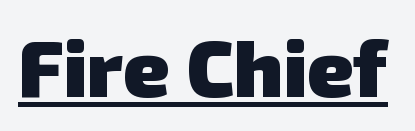
Q: Is the text bold? A: Yes.
Q: Is the typeface a serif or a sans-serif typeface? A: Sans-serif.
Q: Is the text underlined? A: Yes.
Q: Is the spacing between letters normal or unusually wide? A: Normal.
Q: Width (condensed, normal, or wide)? A: Normal.
Q: Stroke contrast? A: Low.
Q: x-height? A: Medium.
Q: Monospaced? A: No.
